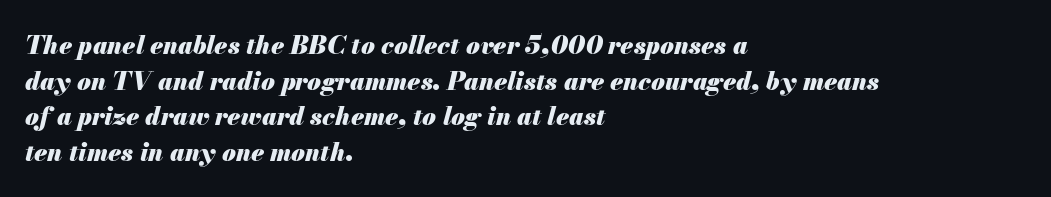
{"italic": "yes", "lean": "right", "slant_degrees": 13, "bold": "yes", "underline": "no", "align": "left", "line_spacing": "normal", "line_spacing_ratio": 1.43, "letter_spacing": "normal", "letter_spacing_em": 0.0, "glyph_px": 25}
